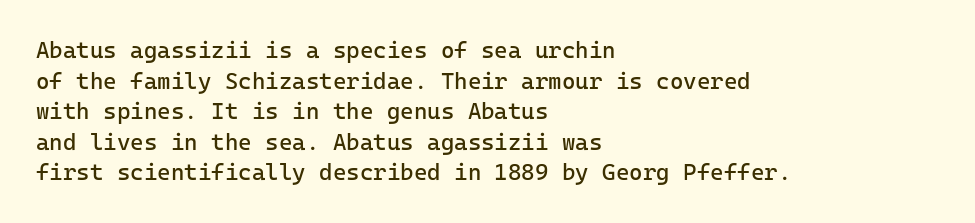
Q: Is the text bold? A: No.
Q: Is the text italic (slanted)? A: No, it is upright.
Q: Is the text underlined? A: No.
Q: How is the paragraph aligned? A: Left-aligned.
Q: Is the spacing between letters normal or unusually wide? A: Normal.
Q: Is the spacing between lines tight, normal or loose? A: Normal.
